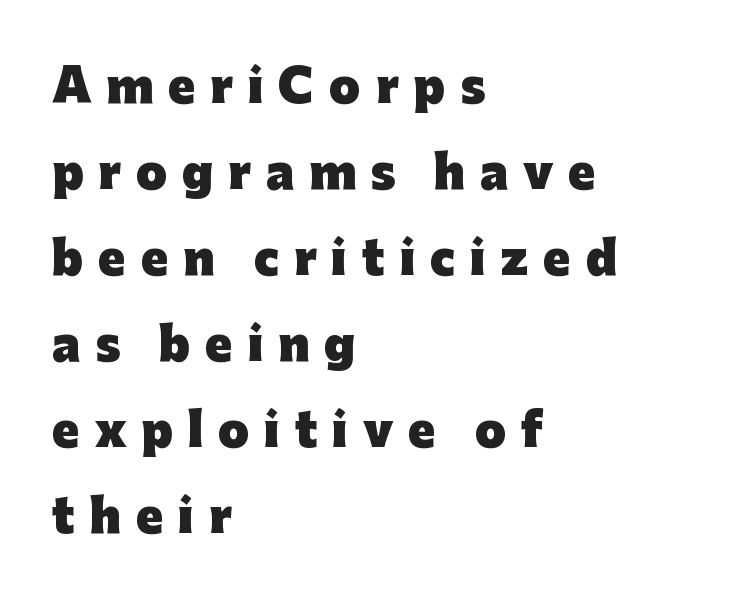
The image shows 45 px heavy sans-serif type, upright; set left-aligned, loose line spacing (1.91x), unusually wide letter spacing (+0.33 em), not underlined; low stroke contrast and a medium x-height.
